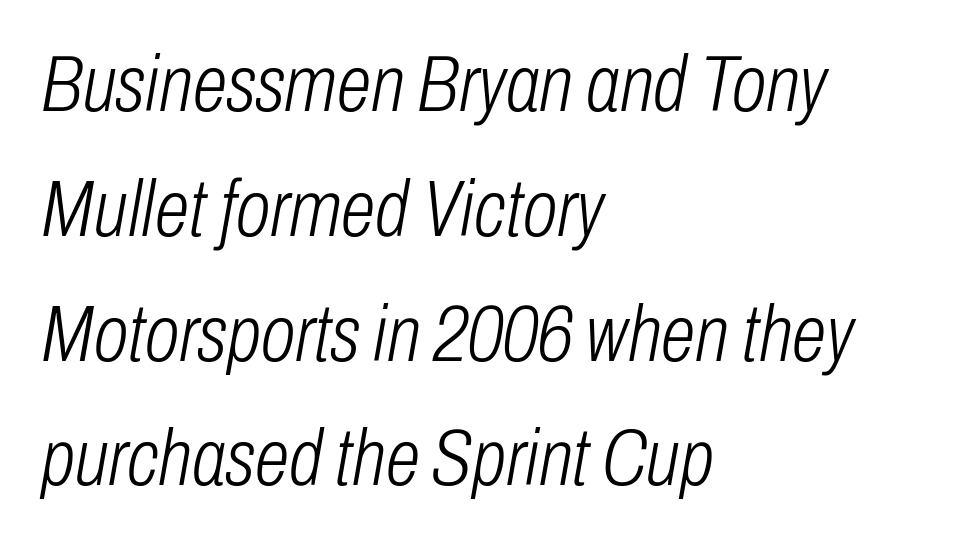
{"italic": "yes", "lean": "right", "slant_degrees": 10, "bold": "no", "weight": "light", "width": "condensed", "stroke_contrast": "low", "x_height": "medium", "monospaced": "no", "underline": "no", "align": "left", "line_spacing": "normal", "line_spacing_ratio": 1.58, "letter_spacing": "normal", "letter_spacing_em": 0.0, "glyph_px": 79}
